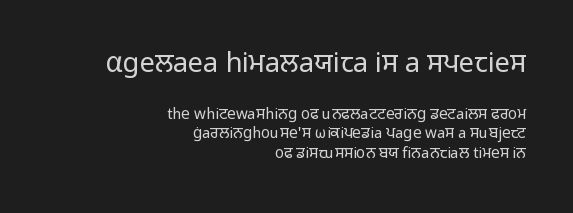
{"italic": "no", "bold": "no", "underline": "no", "align": "right", "line_spacing": "normal", "line_spacing_ratio": 1.33, "letter_spacing": "normal", "letter_spacing_em": 0.0, "larger_block": "first", "size_ratio": 1.8, "glyph_px": 27}
